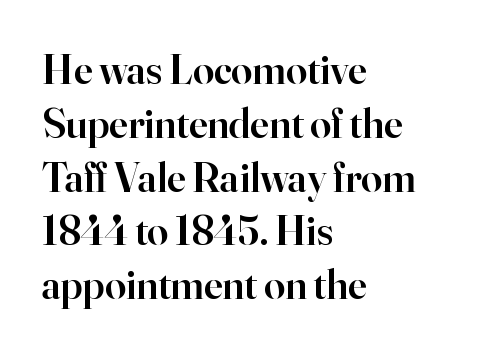
Q: Is the text bold? A: Semi-bold.
Q: Is the text italic (slanted)? A: No, it is upright.
Q: Is the typeface a serif or a sans-serif typeface? A: Serif.
Q: Is the text underlined? A: No.
Q: How is the paragraph aligned? A: Left-aligned.
Q: Is the spacing between letters normal or unusually wide? A: Normal.
Q: Is the spacing between lines tight, normal or loose? A: Normal.
Q: Width (condensed, normal, or wide)? A: Normal.
Q: Stroke contrast? A: High.
Q: x-height? A: Small.
Q: Monospaced? A: No.
